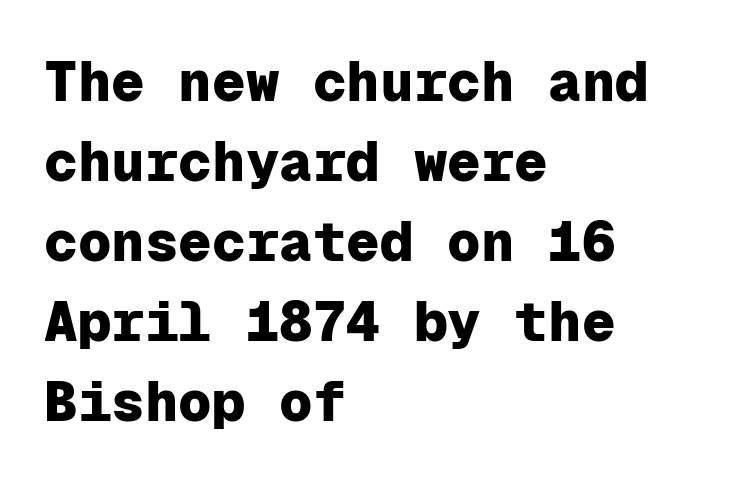
Note: no serifs on the glyphs. These lines are rendered in a fixed-pitch font. The glyphs have the mass of a bold cut. The paragraph shown leans on its left margin.
